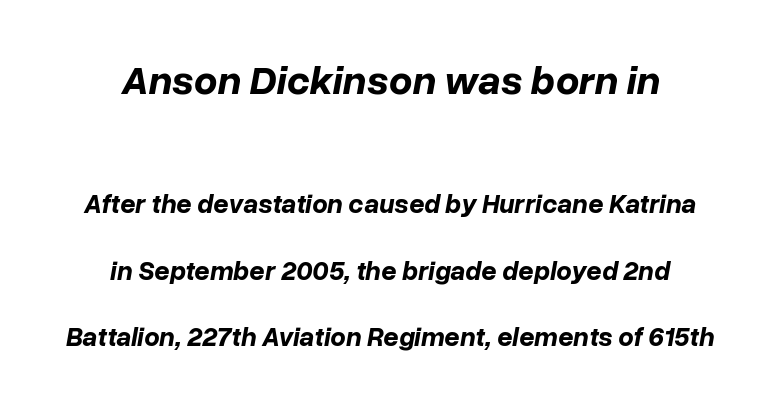
{"italic": "yes", "lean": "right", "slant_degrees": 10, "bold": "yes", "weight": "bold", "width": "normal", "stroke_contrast": "low", "x_height": "medium", "monospaced": "no", "underline": "no", "align": "center", "line_spacing": "loose", "line_spacing_ratio": 2.47, "letter_spacing": "normal", "letter_spacing_em": 0.0, "larger_block": "first", "size_ratio": 1.52, "glyph_px": 41}
